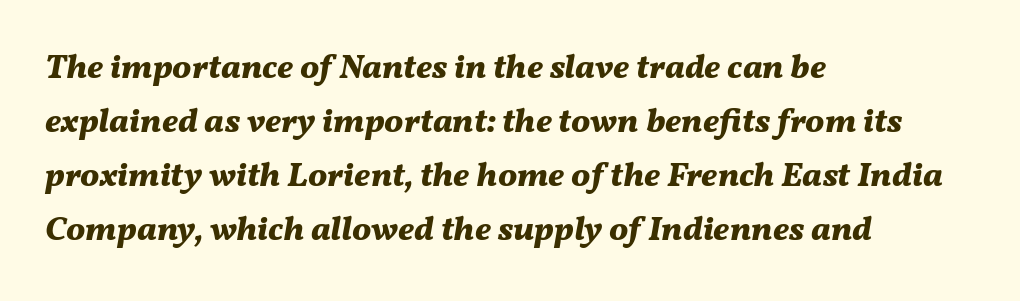
Q: Is the text bold? A: Yes.
Q: Is the text italic (slanted)? A: Yes, it leans right by about 11 degrees.
Q: Is the text underlined? A: No.
Q: How is the paragraph aligned? A: Left-aligned.
Q: Is the spacing between letters normal or unusually wide? A: Normal.
Q: Is the spacing between lines tight, normal or loose? A: Normal.
Q: Width (condensed, normal, or wide)? A: Normal.
Q: Stroke contrast? A: Medium.
Q: x-height? A: Medium.
Q: Monospaced? A: No.
